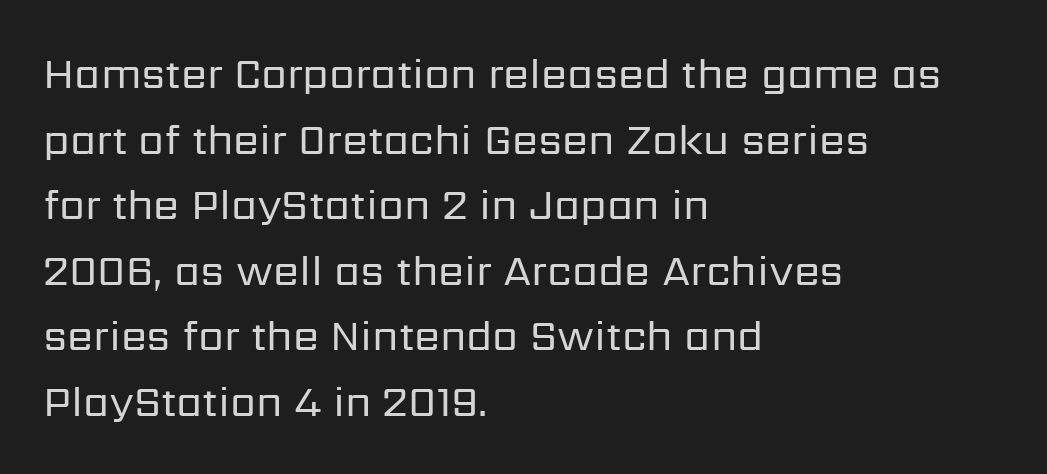
The leading is moderate, giving the passage an even texture. All the whitespace from short lines collects on the right. The strip under each line holds only bare page. Unlike italic type, these characters show no tilt at all.
